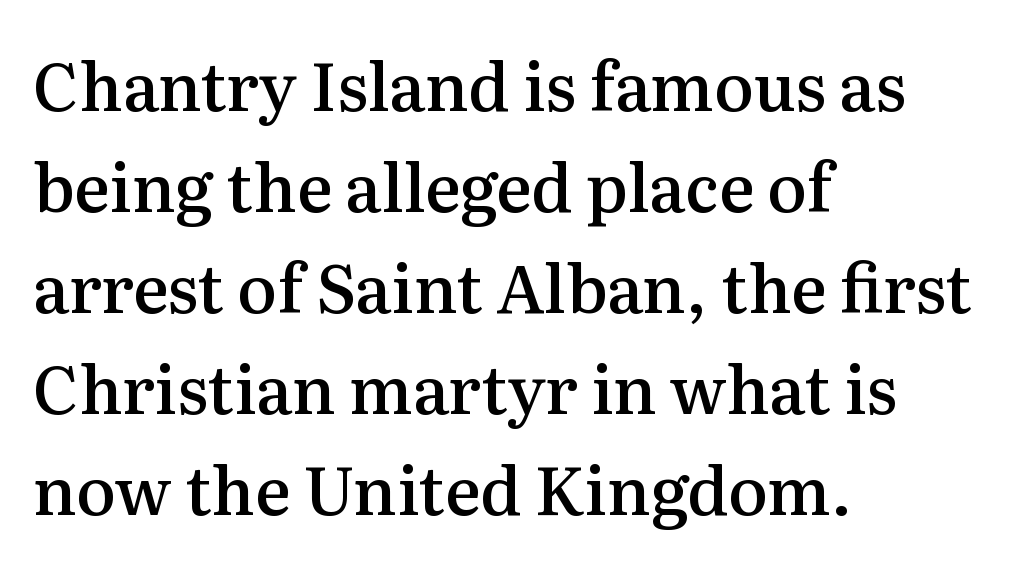
The passage shown stacks its lines at a standard gap. Summary of weight: moderately heavy, a semibold. Short and long lines alike share a common starting point at left. The face used here is proportionally spaced, like ordinary book or web type. It's the straight-up-and-down kind of type. A typesetter would label this face a serif.
